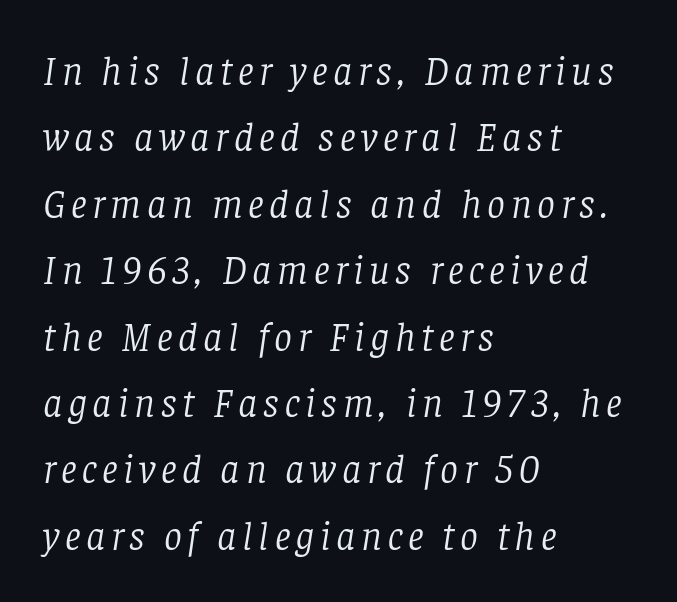
{"serif": "yes", "italic": "yes", "lean": "right", "slant_degrees": 8, "bold": "no", "weight": "light", "width": "normal", "stroke_contrast": "low", "x_height": "large", "monospaced": "no", "underline": "no", "align": "left", "line_spacing": "normal", "line_spacing_ratio": 1.66, "glyph_px": 40}
